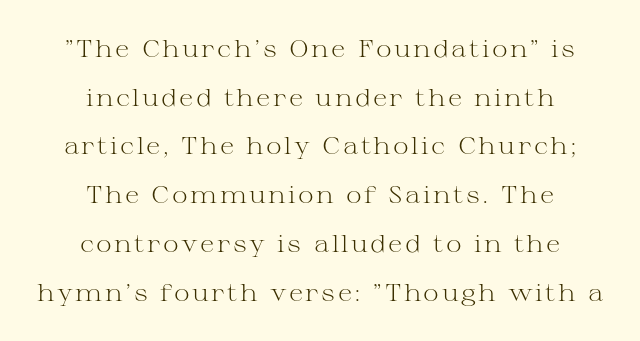
The lines in this sample share a center point and differ in where they start and stop. Heaviness? Minimal to ordinary, like unemphasized prose. This is roman type, the default non-slanted kind. Plain, unruled lines of type. The line-height multiplier appears high, well above default.
